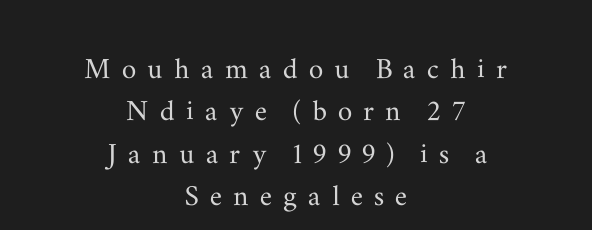
The image shows 36 px wide serif type, upright; set centered, line spacing 1.18x, unusually wide letter spacing (+0.31 em), not underlined; medium stroke contrast and a small x-height.
